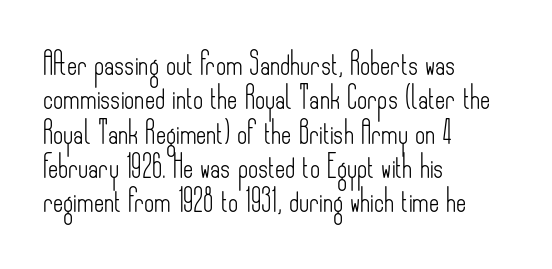
The specimen reads as upright at a glance. Is the stroke heavy? The answer is a plain regular-or-lighter. Clear beneath every line of the passage. Notice how descenders clear the ascenders below comfortably — that's standard leading.
